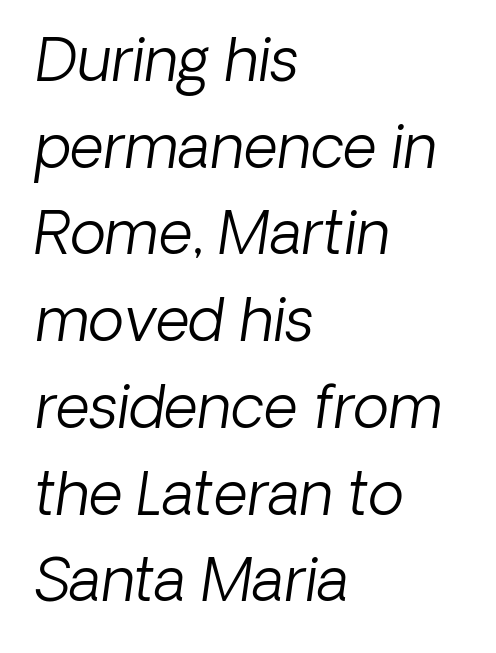
Proportional: the letters do not fall into vertical columns. Unlike a traditional serif, this face leaves its strokes unadorned. Leftover space on each line is placed entirely after the last word. The letters sit at their default tracking, neither squeezed nor spread.
